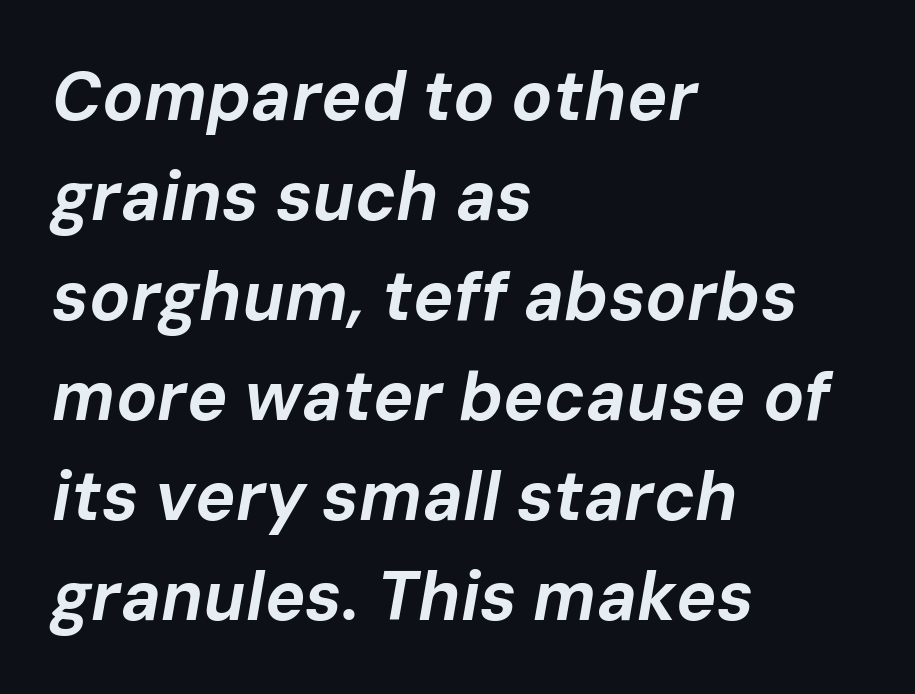
Strong, thick strokes mark this as bold type. The ragged edge is on the right, which tells us the setting is flush left. Horizontal bands of white between lines are of average thickness. Nobody drew a line under any word here. This sample has the flowing, uneven cadence of proportional lettering.
